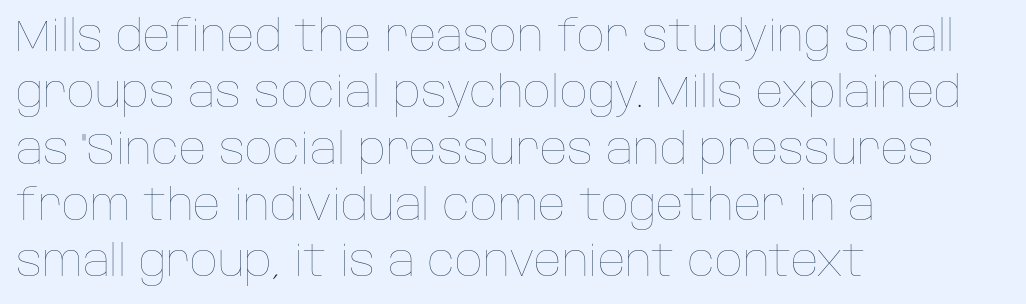
The image shows 43 px thin type, upright; set left-aligned, normal line spacing (1.31x), normal letter spacing, not underlined; low stroke contrast and a large x-height.
